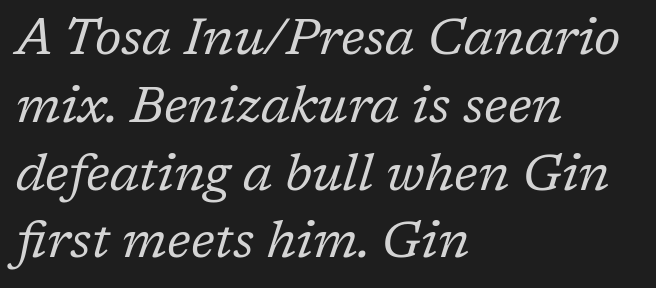
Q: Is the text bold? A: No.
Q: Is the text italic (slanted)? A: Yes, it leans right by about 17 degrees.
Q: Is the typeface a serif or a sans-serif typeface? A: Serif.
Q: Is the text underlined? A: No.
Q: How is the paragraph aligned? A: Left-aligned.
Q: Is the spacing between letters normal or unusually wide? A: Normal.
Q: Is the spacing between lines tight, normal or loose? A: Normal.
Q: Width (condensed, normal, or wide)? A: Normal.
Q: Stroke contrast? A: Low.
Q: x-height? A: Medium.
Q: Monospaced? A: No.
